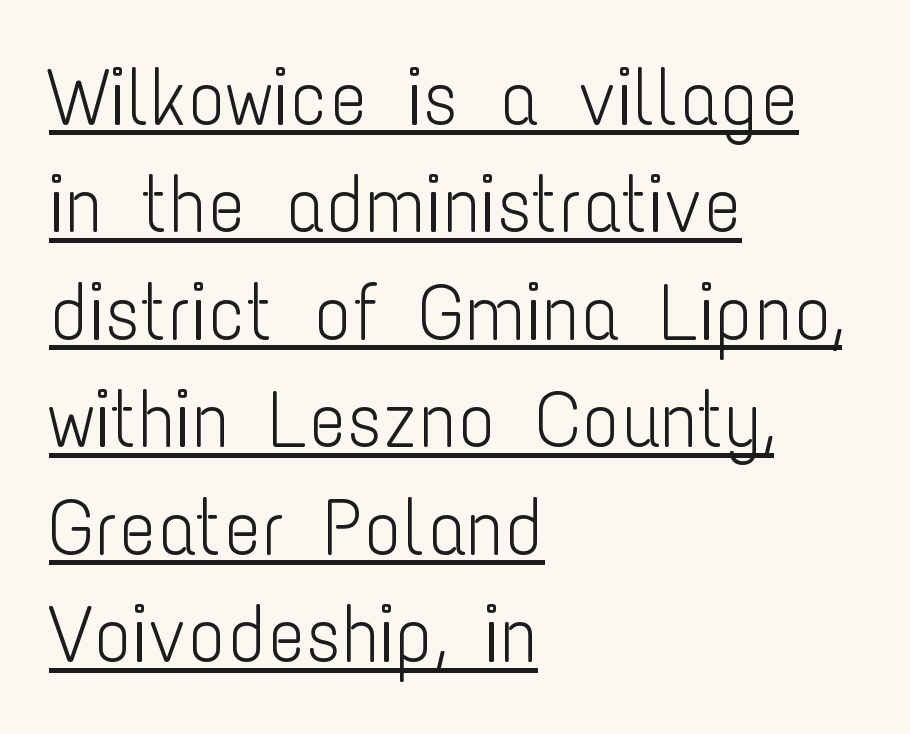
Q: Is the text bold? A: No.
Q: Is the text italic (slanted)? A: No, it is upright.
Q: Is the typeface a serif or a sans-serif typeface? A: Sans-serif.
Q: Is the text underlined? A: Yes.
Q: How is the paragraph aligned? A: Left-aligned.
Q: Is the spacing between letters normal or unusually wide? A: Normal.
Q: Is the spacing between lines tight, normal or loose? A: Normal.
Q: Width (condensed, normal, or wide)? A: Condensed.
Q: Stroke contrast? A: Low.
Q: x-height? A: Medium.
Q: Monospaced? A: No.
